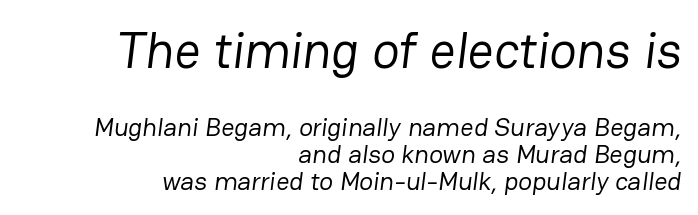
Q: Is the text bold? A: No.
Q: Is the typeface a serif or a sans-serif typeface? A: Sans-serif.
Q: Is the text underlined? A: No.
Q: How is the paragraph aligned? A: Right-aligned.
Q: Is the spacing between letters normal or unusually wide? A: Normal.
Q: Is the spacing between lines tight, normal or loose? A: Tight.
Q: Which block of text is set in a larger size, the first (top) or the second (bottom)? A: The first (top) one.
Q: Width (condensed, normal, or wide)? A: Normal.
Q: Stroke contrast? A: Low.
Q: x-height? A: Medium.
Q: Monospaced? A: No.
